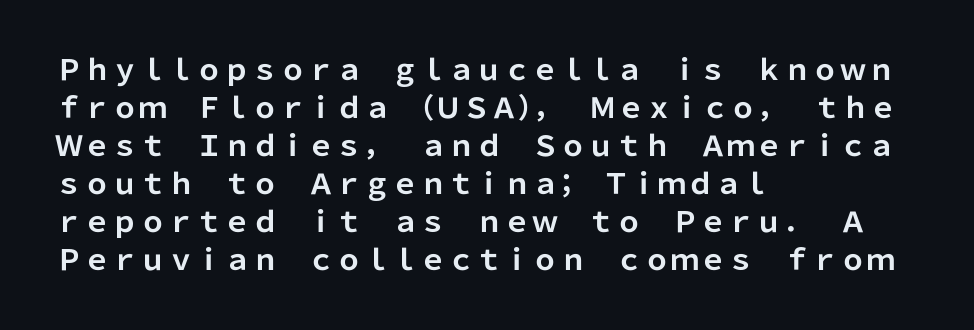
{"serif": "no", "italic": "no", "bold": "yes", "weight": "bold", "width": "normal", "stroke_contrast": "low", "x_height": "medium", "monospaced": "no", "underline": "no", "align": "left", "line_spacing": "normal", "line_spacing_ratio": 1.36, "letter_spacing": "normal", "letter_spacing_em": 0.0, "glyph_px": 28}
